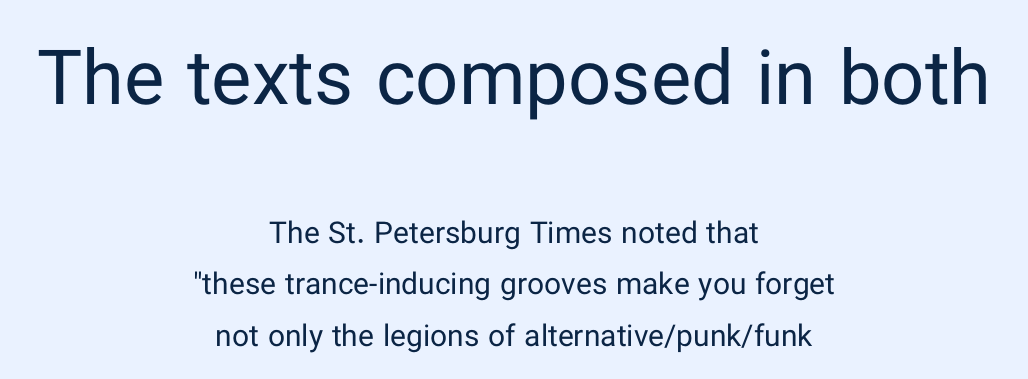
The image shows 76 px regular-weight sans-serif type, upright; set centered, line spacing 1.72x, normal letter spacing, not underlined; the first (top) block is 2.53x larger; low stroke contrast and a medium x-height.
